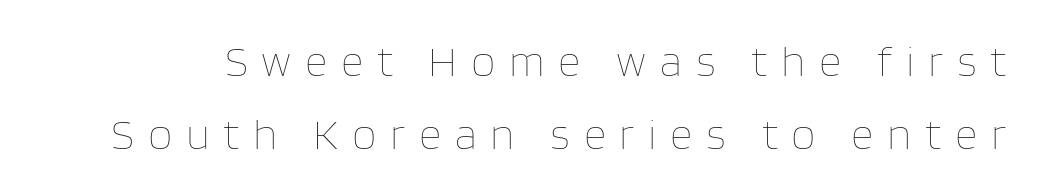
The passage shown is not bold in any degree. Varying glyph widths throughout — classic text-font behaviour. Is there much room between lines? A standard amount, neither cramped nor airy. How are the letters spaced? Widely, with obvious added tracking. Just letters on the line, the space beneath them empty. Ascenders rise straight up at ninety degrees.
